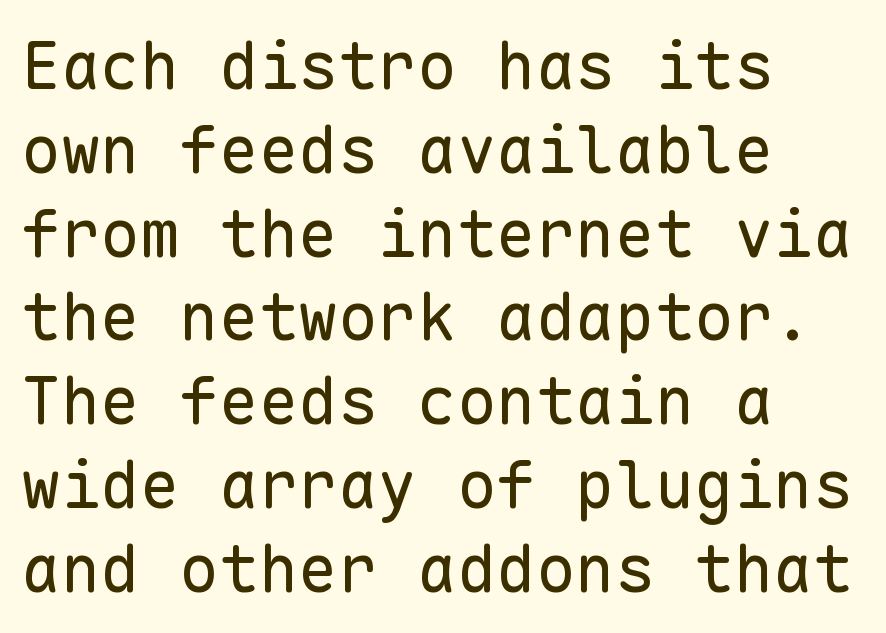
The image shows 66 px regular-weight sans-serif type, upright, monospaced; set left-aligned, normal line spacing (1.27x), normal letter spacing, not underlined; low stroke contrast and a medium x-height.
